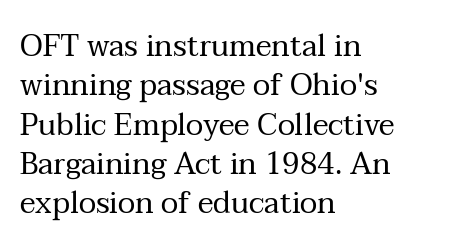
Q: Is the text bold? A: No.
Q: Is the text italic (slanted)? A: No, it is upright.
Q: Is the typeface a serif or a sans-serif typeface? A: Serif.
Q: Is the text underlined? A: No.
Q: How is the paragraph aligned? A: Left-aligned.
Q: Is the spacing between letters normal or unusually wide? A: Normal.
Q: Is the spacing between lines tight, normal or loose? A: Normal.
Q: Width (condensed, normal, or wide)? A: Normal.
Q: Stroke contrast? A: Medium.
Q: x-height? A: Medium.
Q: Monospaced? A: No.
